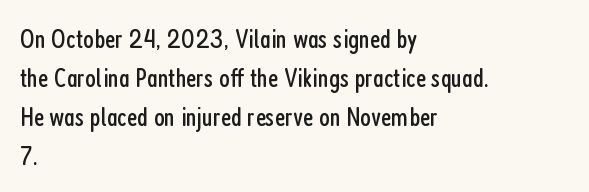
The compositor pushed each line to the left boundary. Is this a fixed-width face? No — the glyphs have proportional, varying widths. The rendering uses a moderate line-height, typical for paragraphs. The face looks like a standard text weight, possibly lighter.
